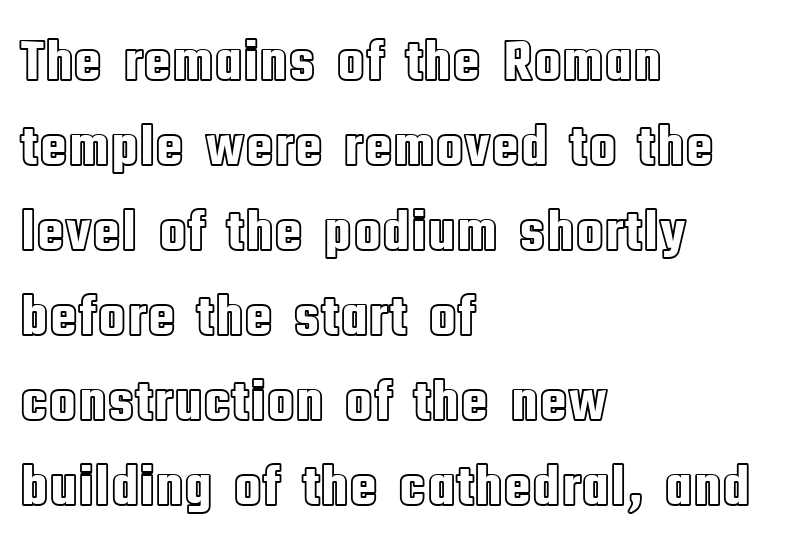
Here the designer chose a conventional face with non-uniform glyph widths. Here the glyphs are tracked normally, forming tight word shapes. The typography opts for an upright posture over an oblique one. The designer left line spacing at the default. All the whitespace from short lines collects on the right. Rule under the text: the space is simply empty.
